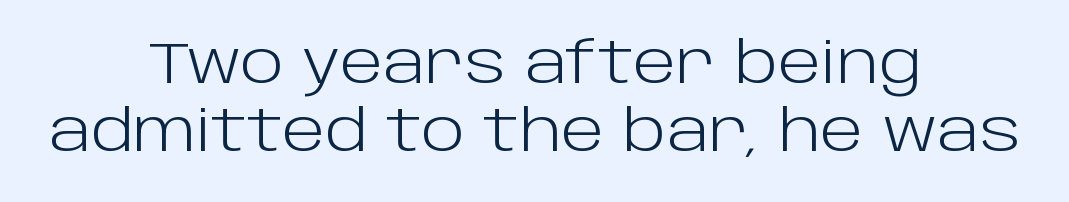
Ascenders rise straight up at ninety degrees. The type family on display is of the sans-serif kind. Caption: standard tracking, unaltered. Ink coverage per letter is moderate at most. Layout note: lines centered. Bare-footed words on every line.
